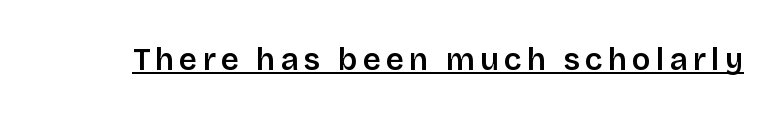
Q: Is the text italic (slanted)? A: No, it is upright.
Q: Is the typeface a serif or a sans-serif typeface? A: Sans-serif.
Q: Is the text underlined? A: Yes.
Q: Width (condensed, normal, or wide)? A: Normal.
Q: Stroke contrast? A: Low.
Q: x-height? A: Large.
Q: Monospaced? A: No.
